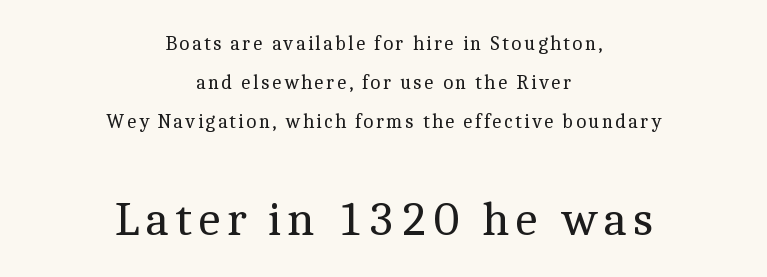
The image shows 49 px regular-weight serif type, upright; set centered, loose line spacing (1.96x), not underlined; the second (bottom) block is 2.45x larger; a medium x-height.
